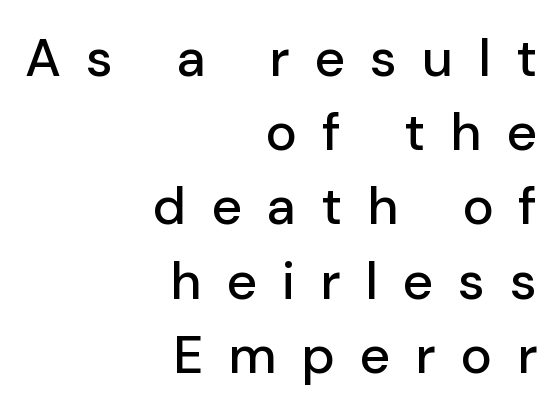
The horizontal fit of the characters is loose and conspicuously gappy. Vertically, the passage feels balanced, rows spaced as you'd expect. Horizontally, the lines are justified to the trailing edge only. Check where the strokes stop: nothing finishes them off — pure sans. A roman cut, with each character standing at attention. Character widths vary here, with narrow letters taking less room than wide ones.
